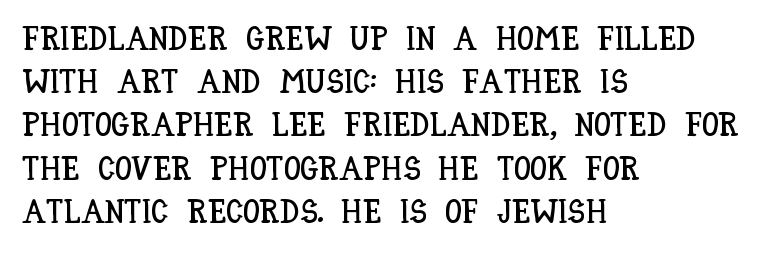
Nothing unusual about the tracking: characters are spaced as the font intends. Notice how the passage keeps a crisp vertical edge on the left only. Is there any slant? The stems are plumb. Varying glyph widths throughout — classic text-font behaviour.
